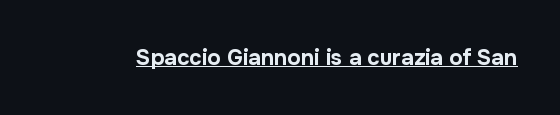
{"italic": "no", "bold": "yes", "underline": "yes", "letter_spacing": "normal", "letter_spacing_em": 0.0, "glyph_px": 22}
